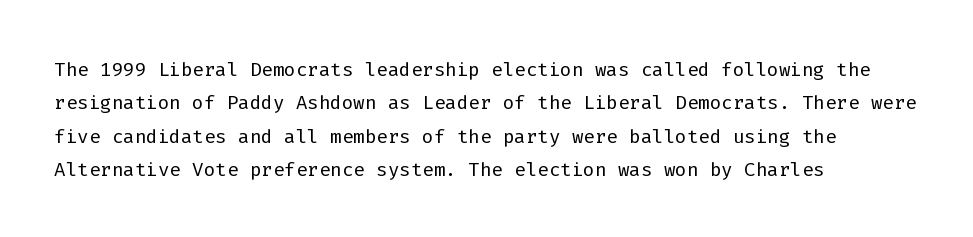
No letter is thick-stroked: the sample isn't bold. This rendering leaves character spacing at its baseline value. A bare baseline throughout the passage. Line beginnings align vertically; line endings do not. This sample uses an upright cut, with every glyph sitting square on the baseline.
